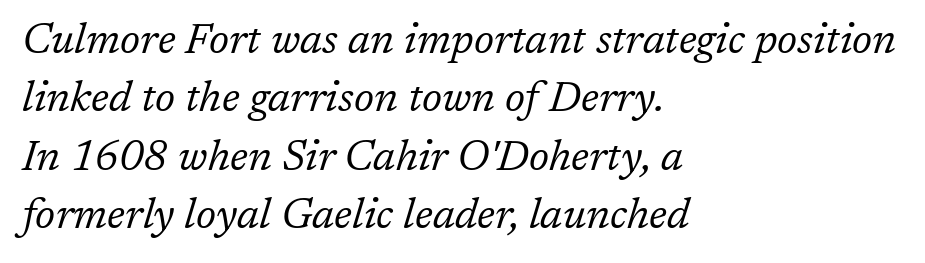
{"serif": "yes", "italic": "yes", "lean": "right", "slant_degrees": 17, "bold": "no", "weight": "regular", "width": "normal", "stroke_contrast": "low", "x_height": "medium", "monospaced": "no", "underline": "no", "align": "left", "line_spacing": "normal", "line_spacing_ratio": 1.39, "letter_spacing": "normal", "letter_spacing_em": 0.0, "glyph_px": 42}
